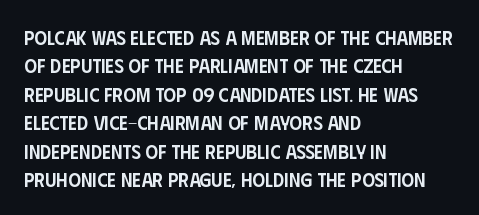
The image shows 20 px text type, upright; set left-aligned, normal line spacing (1.42x), normal letter spacing, not underlined.
